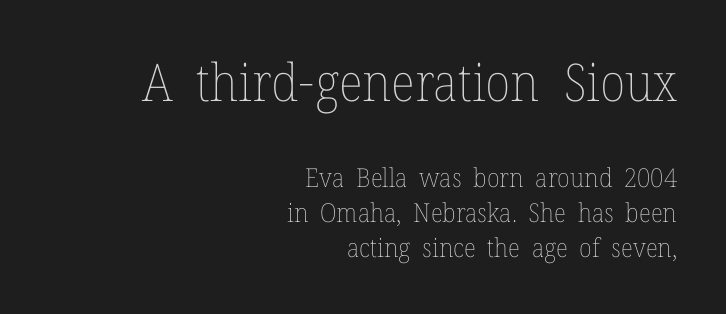
Compared with a flush-left layout, this one pins lines to the opposite, right side. The letters stand straight up with perfectly vertical stems. Just letters on the line, the space beneath them empty. Character size in the leading block exceeds that of the trailing block. Vertical stems look standard width or narrower in stroke. Letter spacing: default.
